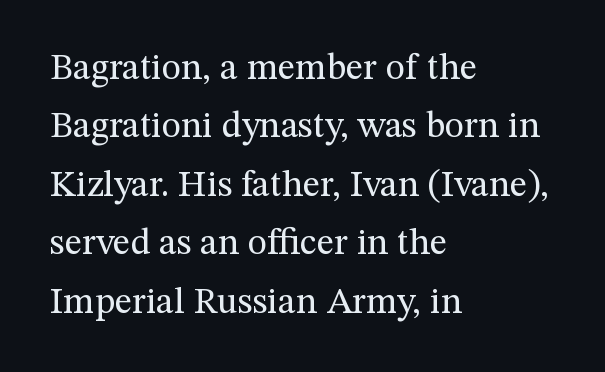
Q: Is the text bold? A: No.
Q: Is the text italic (slanted)? A: No, it is upright.
Q: Is the typeface a serif or a sans-serif typeface? A: Serif.
Q: Is the text underlined? A: No.
Q: How is the paragraph aligned? A: Left-aligned.
Q: Is the spacing between letters normal or unusually wide? A: Normal.
Q: Is the spacing between lines tight, normal or loose? A: Normal.
Q: Width (condensed, normal, or wide)? A: Normal.
Q: Stroke contrast? A: Medium.
Q: x-height? A: Medium.
Q: Monospaced? A: No.
